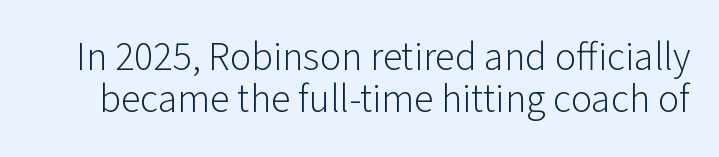
Q: Is the text bold? A: No.
Q: Is the text italic (slanted)? A: No, it is upright.
Q: Is the typeface a serif or a sans-serif typeface? A: Sans-serif.
Q: Is the text underlined? A: No.
Q: Is the spacing between letters normal or unusually wide? A: Normal.
Q: Is the spacing between lines tight, normal or loose? A: Tight.
Q: Width (condensed, normal, or wide)? A: Normal.
Q: Stroke contrast? A: Low.
Q: x-height? A: Medium.
Q: Monospaced? A: No.
